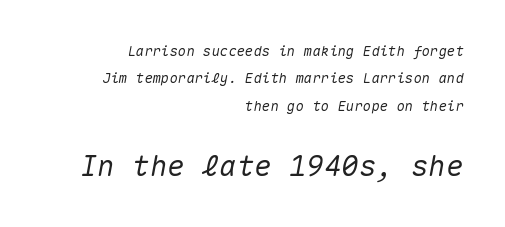
Summary of vertical rhythm: relaxed, with wide interline spacing. The letters march in equal steps, a hallmark of fixed-pitch type. The following chunk of copy outweighs the initial chunk in type size. The typography opts for an oblique posture over an upright one.
